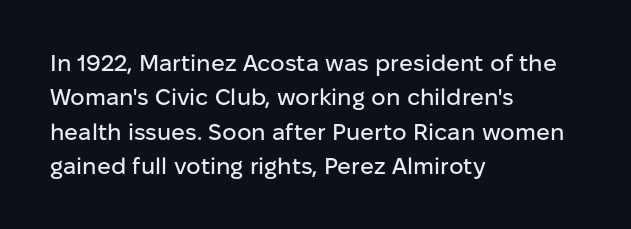
The image shows 23 px text type, upright; set left-aligned, normal line spacing (1.49x), normal letter spacing, not underlined.
